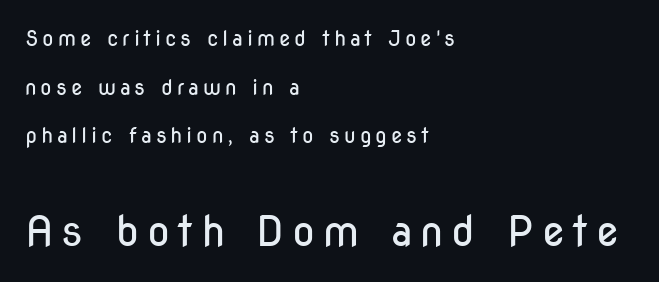
Q: Is the text bold? A: No.
Q: Is the text italic (slanted)? A: No, it is upright.
Q: Is the typeface a serif or a sans-serif typeface? A: Sans-serif.
Q: Is the text underlined? A: No.
Q: How is the paragraph aligned? A: Left-aligned.
Q: Is the spacing between lines tight, normal or loose? A: Loose.
Q: Which block of text is set in a larger size, the first (top) or the second (bottom)? A: The second (bottom) one.
Q: Width (condensed, normal, or wide)? A: Condensed.
Q: Stroke contrast? A: Low.
Q: x-height? A: Medium.
Q: Monospaced? A: No.
